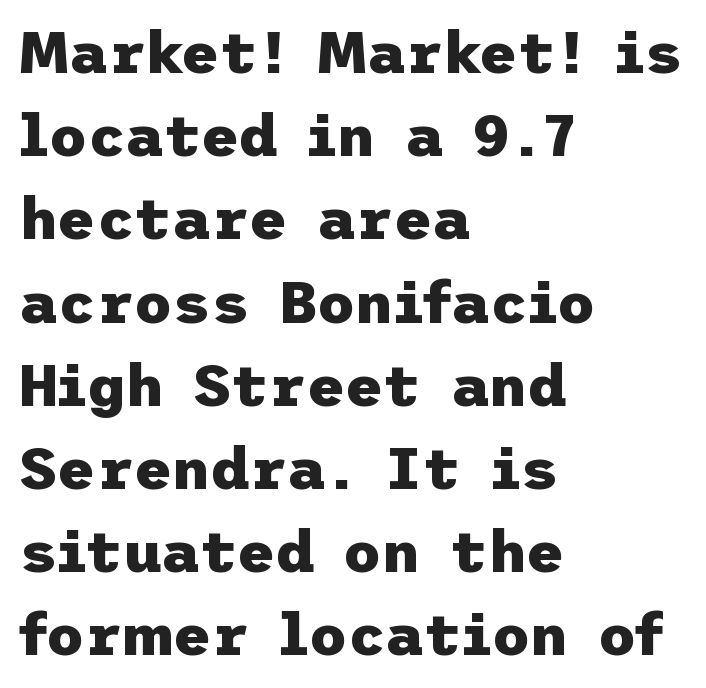
This sample uses an upright cut, with every glyph sitting square on the baseline. These lines keep a tight, regular rhythm from letter to letter. The words here are not underlined. Line beginnings align vertically; line endings do not. Heavy-handed strokes throughout: this text is bold. A normal amount of white space separates one row of letters from the next.
